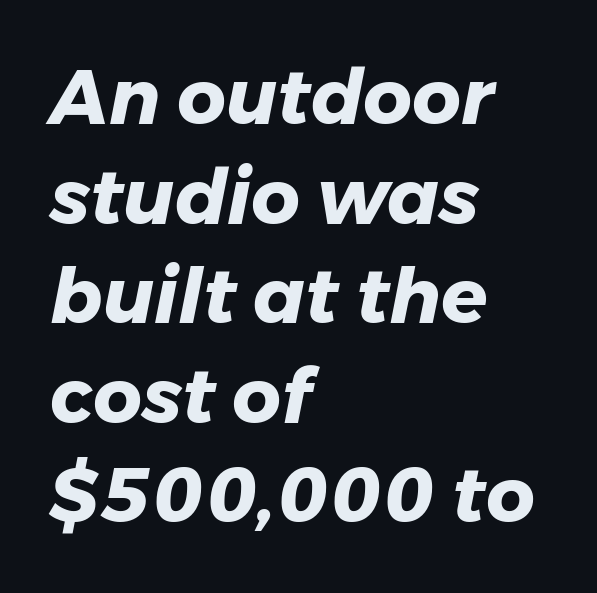
Q: Is the text bold? A: Yes.
Q: Is the text italic (slanted)? A: Yes, it leans right by about 11 degrees.
Q: Is the text underlined? A: No.
Q: How is the paragraph aligned? A: Left-aligned.
Q: Is the spacing between letters normal or unusually wide? A: Normal.
Q: Is the spacing between lines tight, normal or loose? A: Normal.
Q: Width (condensed, normal, or wide)? A: Normal.
Q: Stroke contrast? A: Low.
Q: x-height? A: Medium.
Q: Monospaced? A: No.
